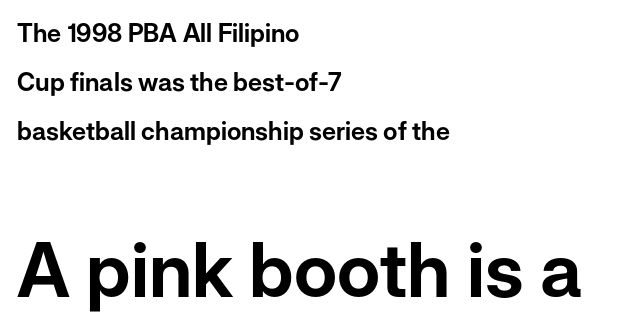
The gap between lines stays unmarked. Characters follow at the spacing the type designer built in. Summary of vertical rhythm: relaxed, with wide interline spacing. The designer went with a sans here, leaving each stem footless. Compared with a centered layout, this one pins lines to the left instead.
